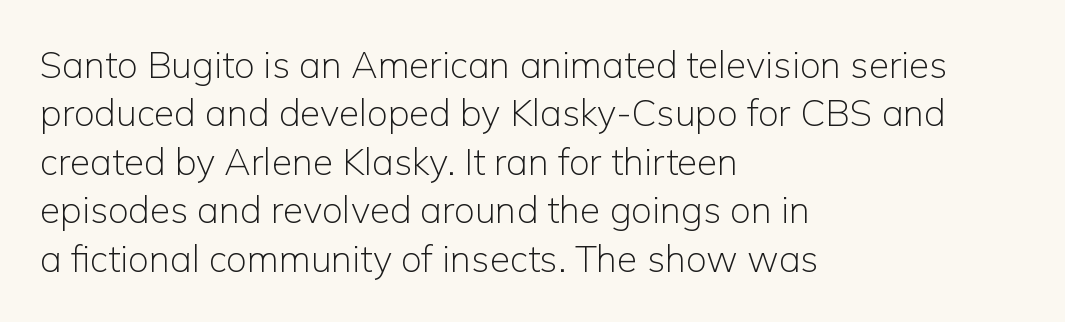
This is the regular roman posture of the typeface. Counters stay open thanks to moderate or lighter strokes. Anything drawn beneath the words? Only blank space. One-word summary of the alignment: left.
